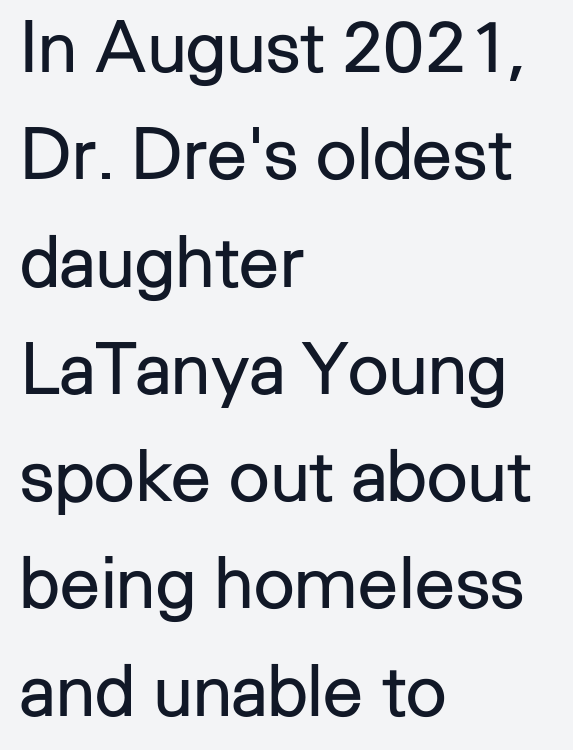
{"serif": "no", "italic": "no", "bold": "no", "weight": "regular", "width": "normal", "stroke_contrast": "low", "x_height": "medium", "monospaced": "no", "underline": "no", "align": "left", "line_spacing": "normal", "line_spacing_ratio": 1.49, "letter_spacing": "normal", "letter_spacing_em": 0.0, "glyph_px": 72}
